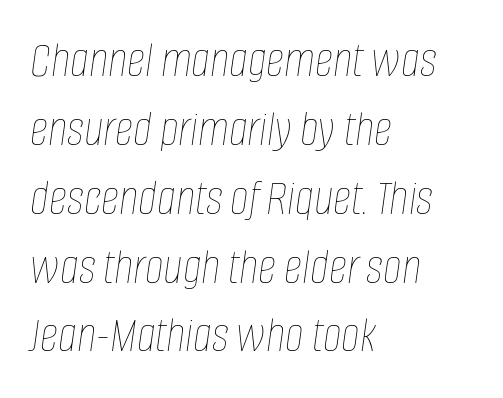
The gaps between neighbouring characters are ordinary and unremarkable. In terms of leading, this rendering sits right in the middle. Left-aligned paragraph, ragged on the right. No word sits above an underline. Quick note: italic.
